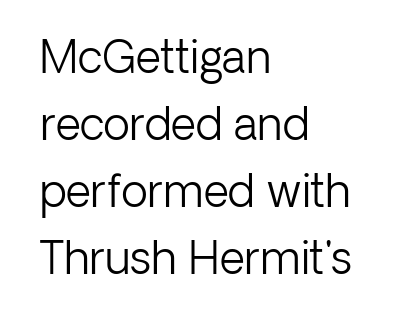
Unbolded letterforms with no extra heft. Check under the words: just untouched page. Do the characters align in a grid? No, the font is proportional. Reading down the block, your eye returns to a fixed left position each line. Notice how descenders clear the ascenders below comfortably — that's standard leading. Inter-character spacing is left at the font's built-in metrics.
